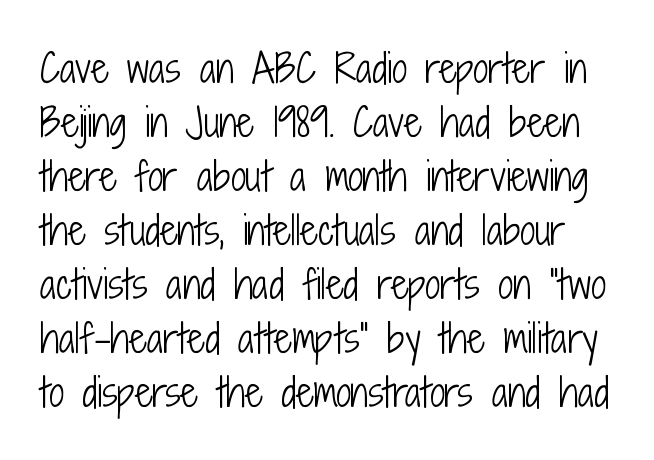
{"serif": "no", "italic": "no", "bold": "no", "weight": "light", "width": "condensed", "stroke_contrast": "low", "x_height": "medium", "monospaced": "no", "underline": "no", "line_spacing": "normal", "line_spacing_ratio": 1.42, "letter_spacing": "normal", "letter_spacing_em": 0.0, "glyph_px": 38}
